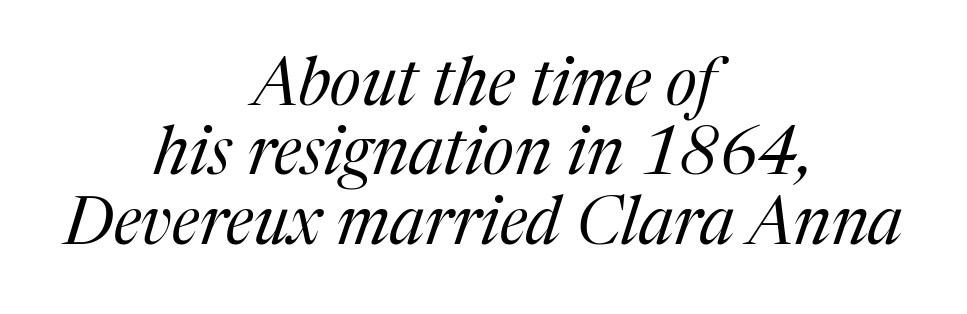
The baseline area is clear. The face used here is rendered with its standard letterfit. Weight class: somewhere from thin through regular. The face used here is proportionally spaced, like ordinary book or web type. A centered setting, common on invitations and titles, is used for this passage. Each letter's strokes conclude with small projecting serifs.
